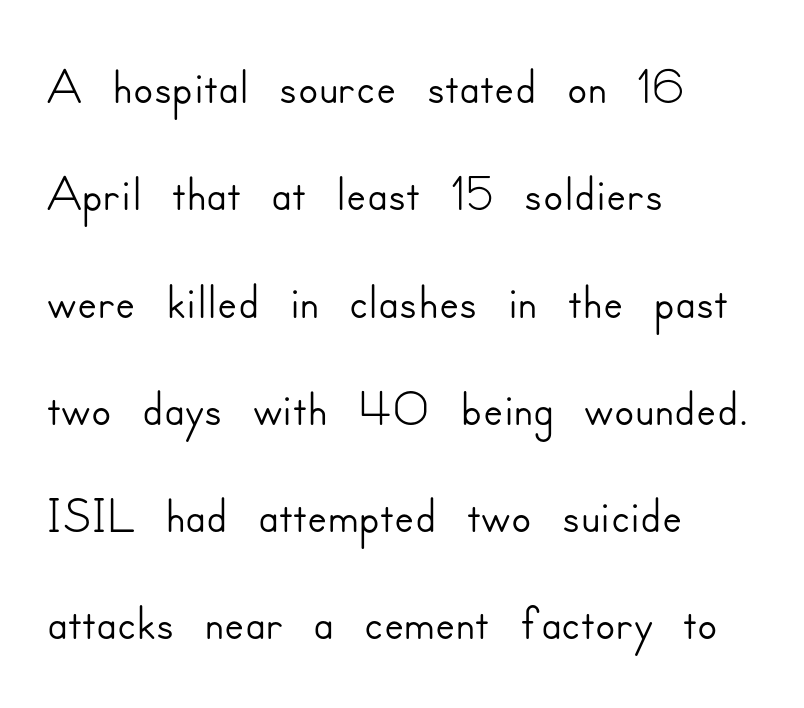
Q: Is the text italic (slanted)? A: No, it is upright.
Q: Is the typeface a serif or a sans-serif typeface? A: Sans-serif.
Q: Is the text underlined? A: No.
Q: How is the paragraph aligned? A: Left-aligned.
Q: Is the spacing between letters normal or unusually wide? A: Normal.
Q: Is the spacing between lines tight, normal or loose? A: Normal.
Q: Width (condensed, normal, or wide)? A: Normal.
Q: Stroke contrast? A: Low.
Q: x-height? A: Small.
Q: Monospaced? A: No.
